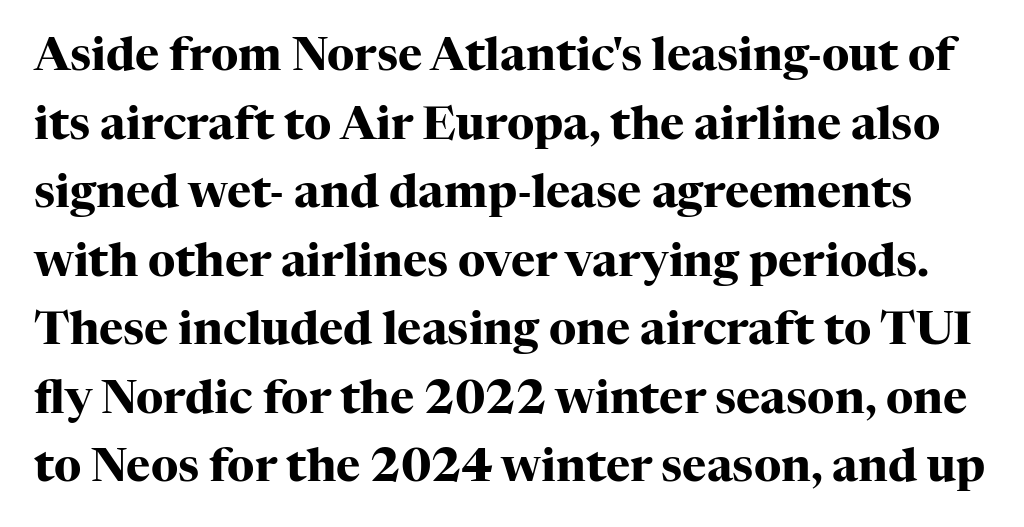
Each letter keeps its own natural width here, so spacing adapts to shape. Its strokes are broad and dark, the hallmark of bold type. Does extra space separate the letters? No, they use regular spacing. Baseline-to-baseline distance is the conventional proportion of letter height. The foot of each line stays bare and open. The lettering holds an erect, upright posture throughout.
